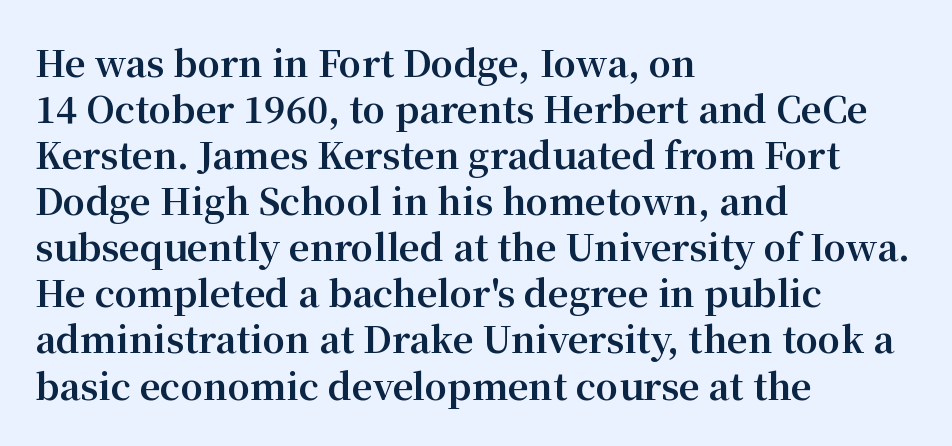
Q: Is the text bold? A: Yes.
Q: Is the text italic (slanted)? A: No, it is upright.
Q: Is the typeface a serif or a sans-serif typeface? A: Serif.
Q: Is the text underlined? A: No.
Q: How is the paragraph aligned? A: Left-aligned.
Q: Is the spacing between letters normal or unusually wide? A: Normal.
Q: Is the spacing between lines tight, normal or loose? A: Normal.
Q: Width (condensed, normal, or wide)? A: Normal.
Q: Stroke contrast? A: Medium.
Q: x-height? A: Medium.
Q: Monospaced? A: No.
